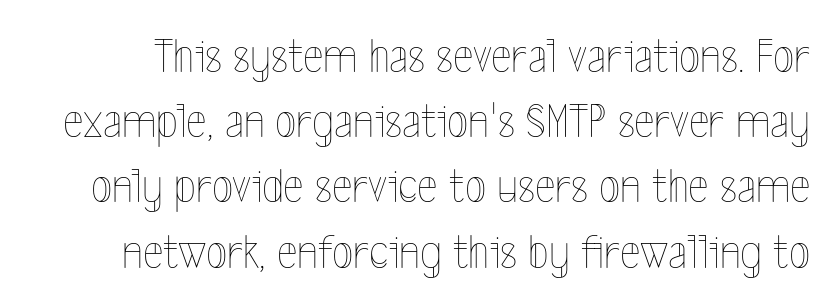
The image shows 49 px thin, condensed type, upright; set normal line spacing (1.33x), normal letter spacing, not underlined; a medium x-height.
